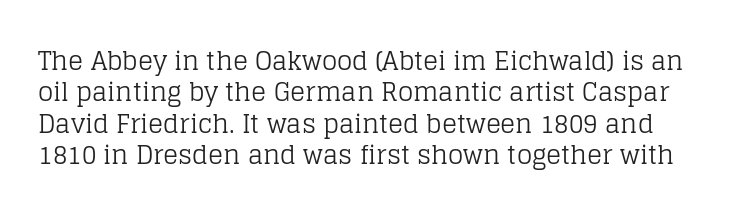
Stems and bowls with no extra thickness — not bold. This sample uses plain, unmodified letter spacing. The string is rendered with underlining switched off. Ordinary non-slanted type is in use.
